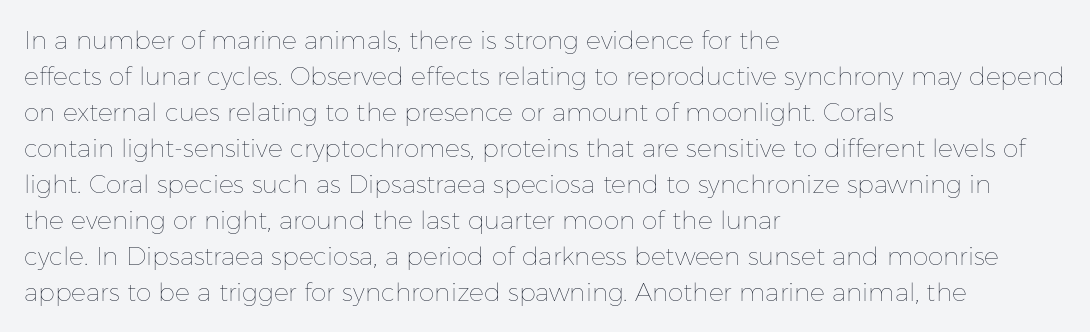
{"italic": "no", "bold": "no", "underline": "no", "align": "left", "line_spacing": "normal", "line_spacing_ratio": 1.44, "letter_spacing": "normal", "letter_spacing_em": 0.0, "glyph_px": 25}
